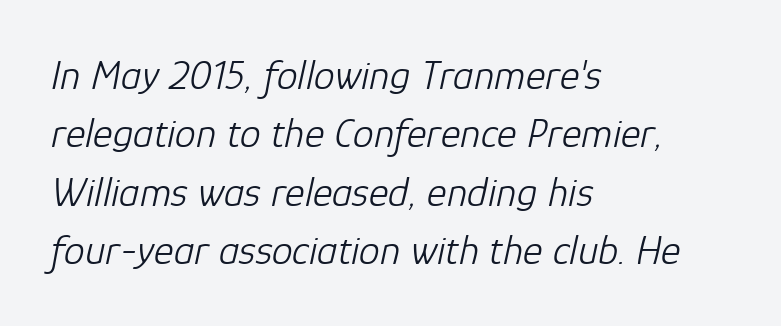
Students, note that the glyphs here touch the page at normal intervals. Think of a printed novel: that variable character pitch is what you see here. The setting favours the left margin, as ordinary paragraphs usually do. Regular leading.
